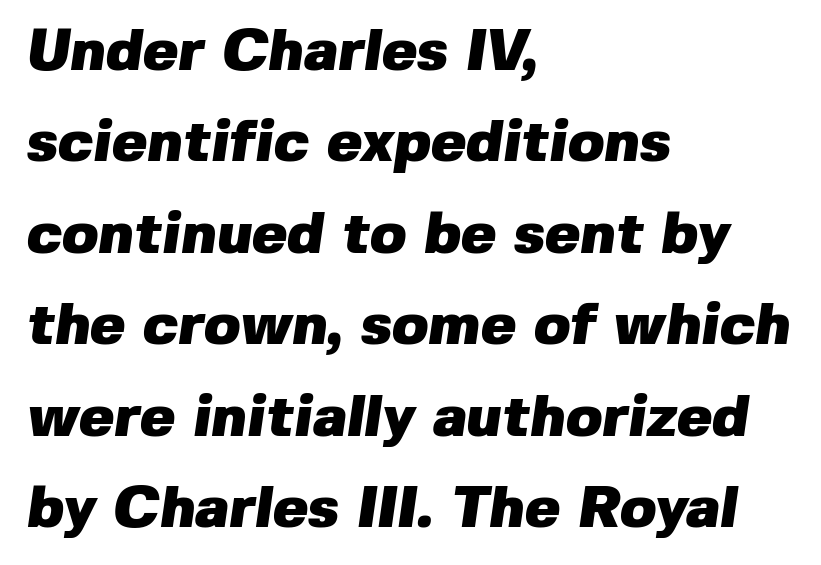
{"serif": "no", "bold": "yes", "weight": "heavy", "width": "normal", "stroke_contrast": "low", "x_height": "medium", "monospaced": "no", "underline": "no", "align": "left", "line_spacing": "normal", "line_spacing_ratio": 1.55, "letter_spacing": "normal", "letter_spacing_em": 0.0, "glyph_px": 59}
